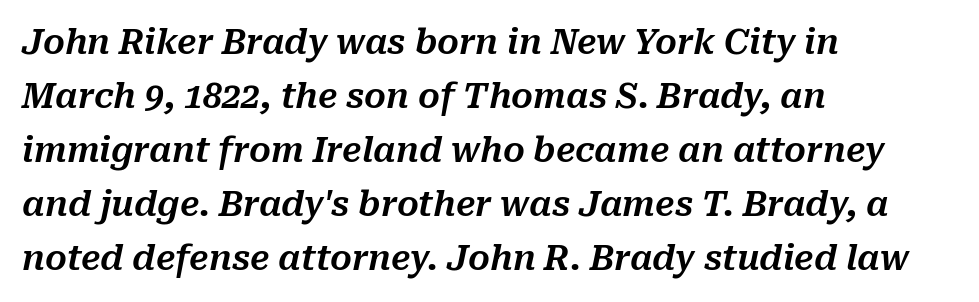
Q: Is the text italic (slanted)? A: Yes, it leans right by about 10 degrees.
Q: Is the text underlined? A: No.
Q: How is the paragraph aligned? A: Left-aligned.
Q: Is the spacing between letters normal or unusually wide? A: Normal.
Q: Is the spacing between lines tight, normal or loose? A: Normal.
Q: Width (condensed, normal, or wide)? A: Normal.
Q: Stroke contrast? A: Medium.
Q: x-height? A: Medium.
Q: Monospaced? A: No.
